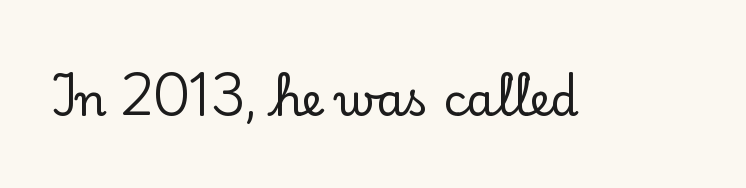
The image shows 45 px serif type, upright; set normal letter spacing, not underlined; low stroke contrast and a small x-height.
